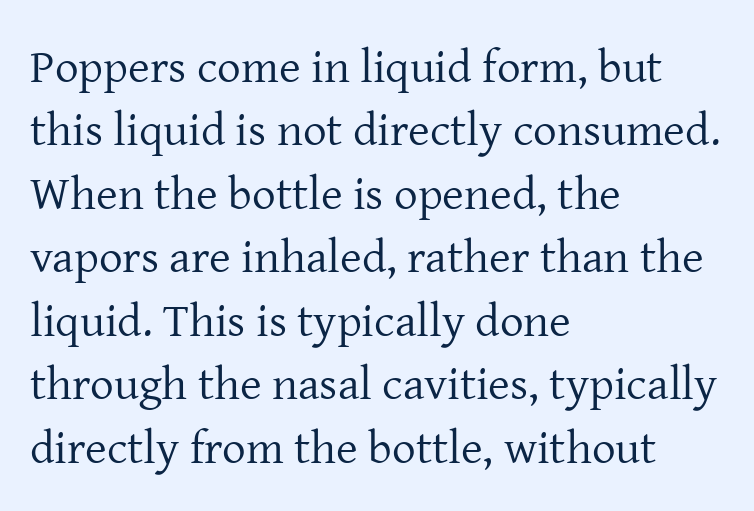
The image shows 47 px regular-weight serif type, upright; set left-aligned, normal line spacing (1.35x), normal letter spacing, not underlined; low stroke contrast and a medium x-height.
